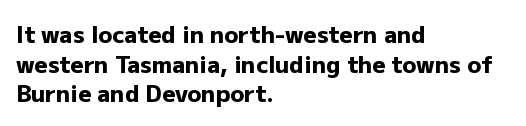
Q: Is the text bold? A: Yes.
Q: Is the text italic (slanted)? A: No, it is upright.
Q: Is the text underlined? A: No.
Q: How is the paragraph aligned? A: Left-aligned.
Q: Is the spacing between letters normal or unusually wide? A: Normal.
Q: Is the spacing between lines tight, normal or loose? A: Normal.
